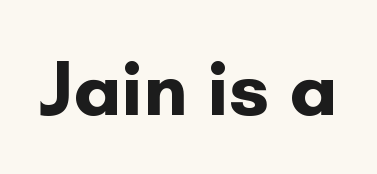
Q: Is the text bold? A: Yes.
Q: Is the text italic (slanted)? A: No, it is upright.
Q: Is the typeface a serif or a sans-serif typeface? A: Sans-serif.
Q: Is the text underlined? A: No.
Q: Is the spacing between letters normal or unusually wide? A: Normal.
Q: Width (condensed, normal, or wide)? A: Normal.
Q: Stroke contrast? A: Low.
Q: x-height? A: Small.
Q: Monospaced? A: No.
